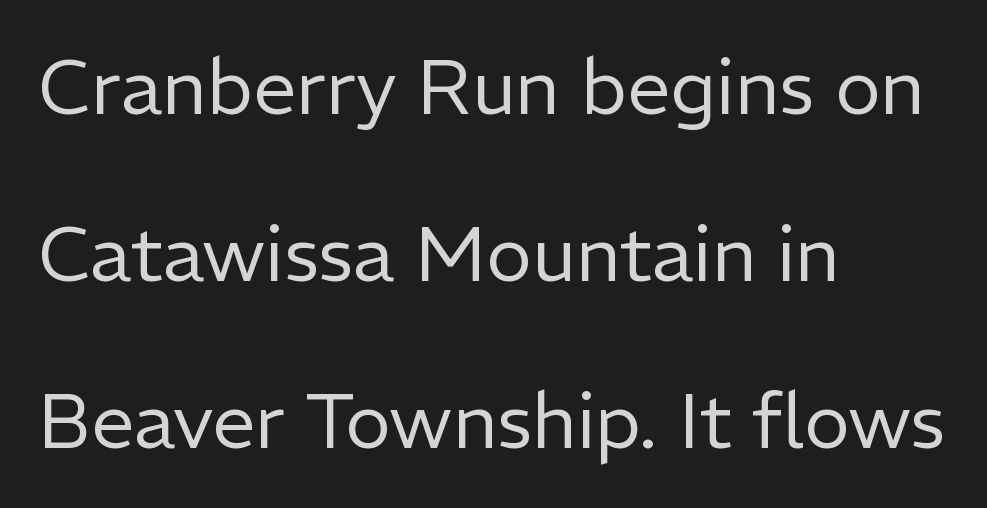
The image shows 77 px regular-weight sans-serif type, upright; set left-aligned, loose line spacing (2.17x), normal letter spacing, not underlined; low stroke contrast and a medium x-height.
